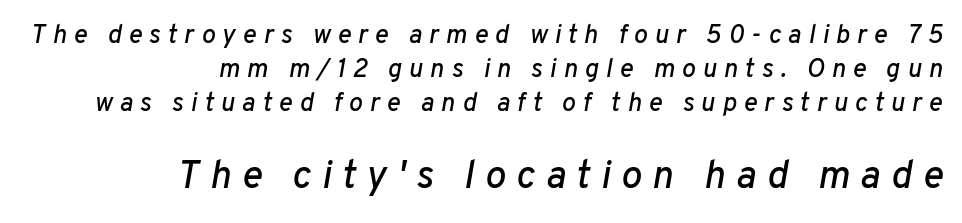
{"italic": "yes", "lean": "right", "slant_degrees": 10, "width": "normal", "stroke_contrast": "low", "x_height": "medium", "monospaced": "no", "underline": "no", "align": "right", "line_spacing": "normal", "line_spacing_ratio": 1.3, "letter_spacing": "wide", "letter_spacing_em": 0.27, "larger_block": "second", "size_ratio": 1.5, "glyph_px": 39}
